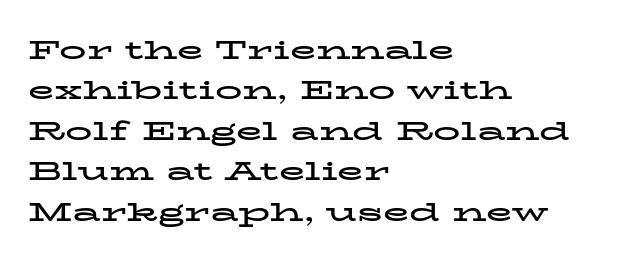
The image shows 27 px bold type, upright; set left-aligned, normal line spacing (1.5x), normal letter spacing, not underlined.
